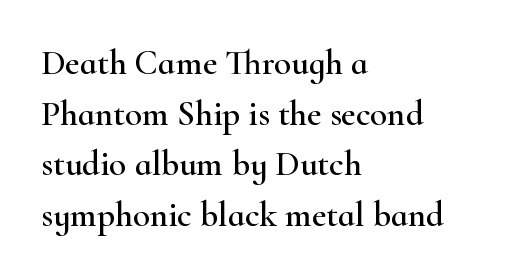
The image shows 35 px wide serif type, upright; set left-aligned, normal line spacing (1.45x), normal letter spacing, not underlined; high stroke contrast and a small x-height.
